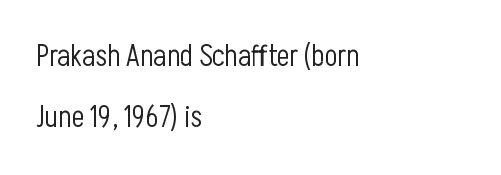
Rule under the text: the space is simply empty. Unlike a traditional serif, this face leaves its strokes unadorned. Line starts are locked; line ends wander. Vertical stems look standard width or narrower in stroke. Here the designer chose a conventional face with non-uniform glyph widths.
